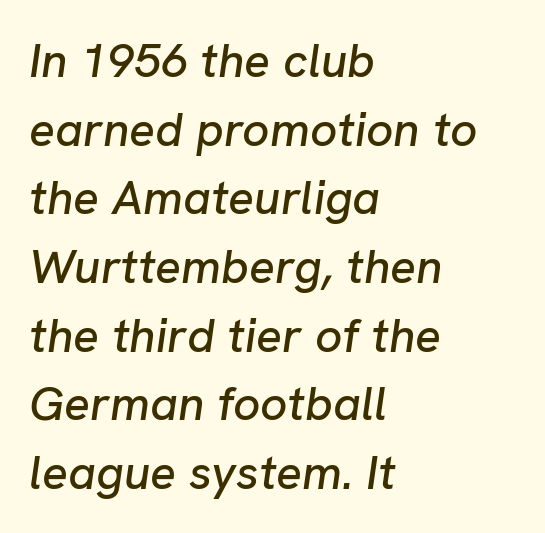
The image shows 48 px text type, italic (leaning right); set left-aligned, normal line spacing (1.43x), normal letter spacing, not underlined; low stroke contrast and a medium x-height.
